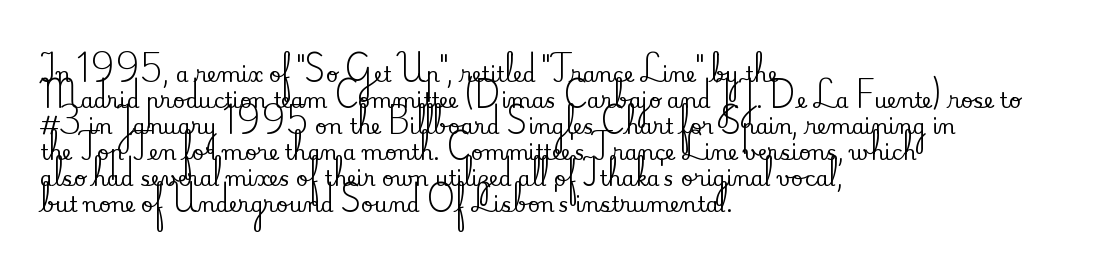
{"italic": "no", "underline": "no", "align": "left", "line_spacing_ratio": 1.24, "letter_spacing": "normal", "letter_spacing_em": 0.0, "glyph_px": 21}
